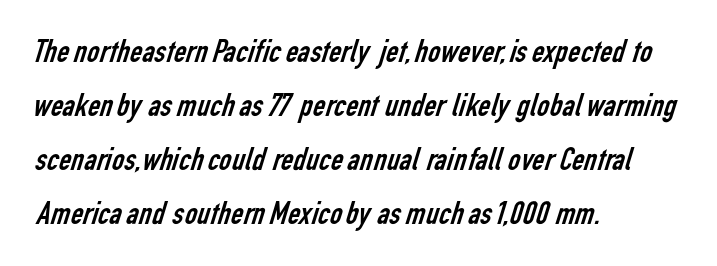
The image shows 34 px regular-weight, condensed sans-serif type; set left-aligned, normal line spacing (1.59x), normal letter spacing, not underlined; low stroke contrast and a medium x-height.
